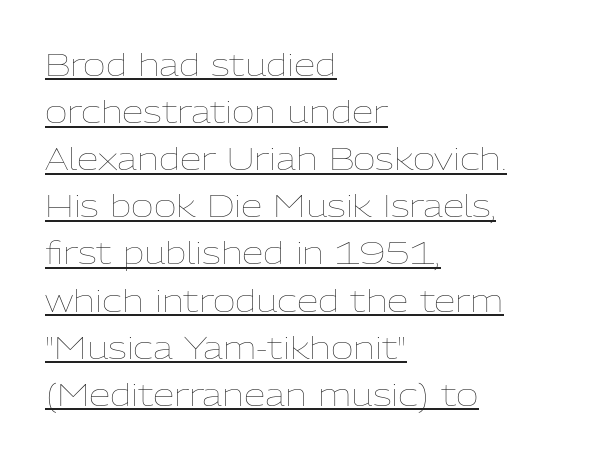
Is there an underline? Yes — a line sits under the letters. All the whitespace from short lines collects on the right. Proportional: the letters do not fall into vertical columns. Stroke thickness stays within the range of a standard reading face or lighter. This sample keeps an unexceptional amount of space between lines. Unlike italic type, these characters show no tilt at all.
